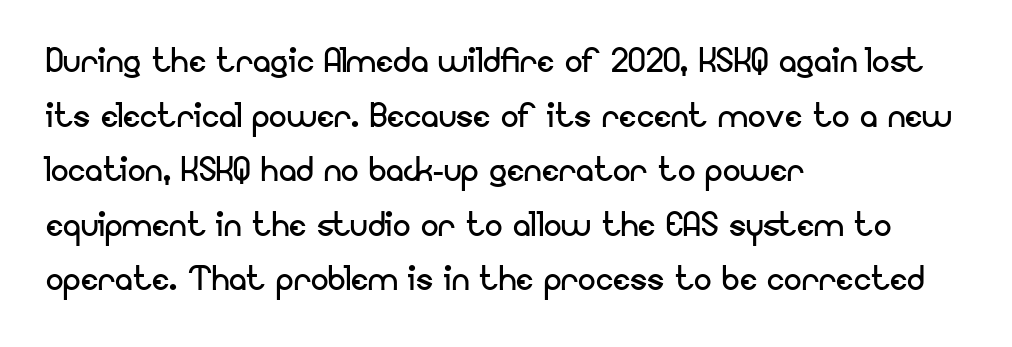
Q: Is the text bold? A: No.
Q: Is the text italic (slanted)? A: No, it is upright.
Q: Is the typeface a serif or a sans-serif typeface? A: Sans-serif.
Q: Is the text underlined? A: No.
Q: How is the paragraph aligned? A: Left-aligned.
Q: Is the spacing between letters normal or unusually wide? A: Normal.
Q: Width (condensed, normal, or wide)? A: Normal.
Q: Stroke contrast? A: Low.
Q: x-height? A: Small.
Q: Monospaced? A: No.
